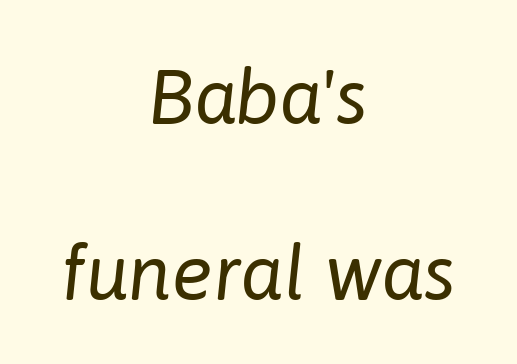
The image shows 77 px regular-weight type, italic (leaning right); set centered, loose line spacing (2.28x), normal letter spacing, not underlined; low stroke contrast and a medium x-height.
